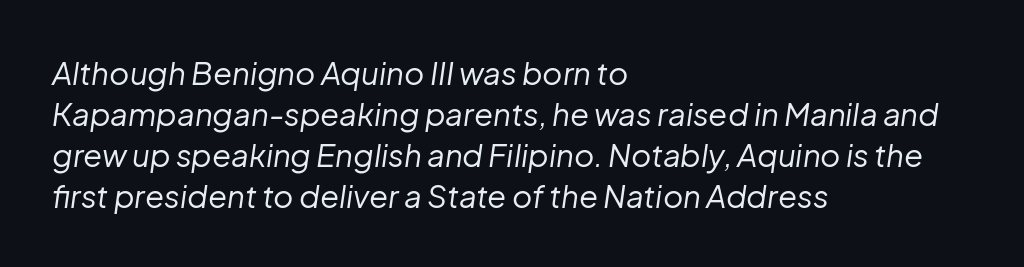
The image shows 31 px regular-weight type, italic (leaning right); set left-aligned, normal line spacing (1.32x), normal letter spacing, not underlined; low stroke contrast and a medium x-height.
